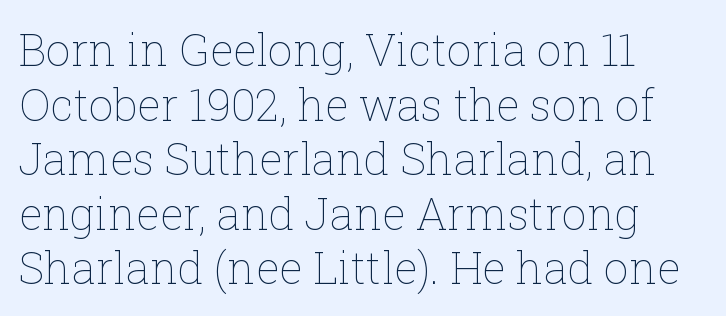
Q: Is the text bold? A: No.
Q: Is the text italic (slanted)? A: No, it is upright.
Q: Is the text underlined? A: No.
Q: How is the paragraph aligned? A: Left-aligned.
Q: Is the spacing between letters normal or unusually wide? A: Normal.
Q: Width (condensed, normal, or wide)? A: Normal.
Q: Stroke contrast? A: Low.
Q: x-height? A: Medium.
Q: Monospaced? A: No.
